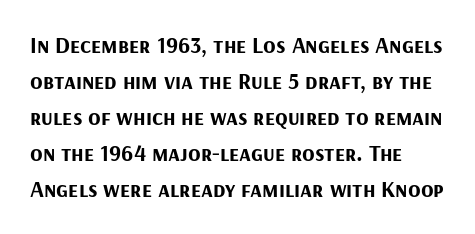
Q: Is the text bold? A: Yes.
Q: Is the text italic (slanted)? A: No, it is upright.
Q: Is the text underlined? A: No.
Q: How is the paragraph aligned? A: Left-aligned.
Q: Is the spacing between letters normal or unusually wide? A: Normal.
Q: Is the spacing between lines tight, normal or loose? A: Normal.
